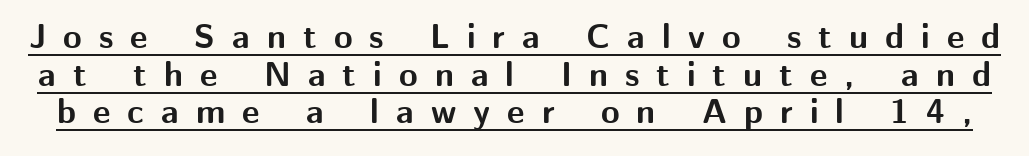
The image shows 34 px bold sans-serif type, upright; set tight line spacing (1.11x), unusually wide letter spacing (+0.5 em), underlined; medium stroke contrast and a medium x-height.
